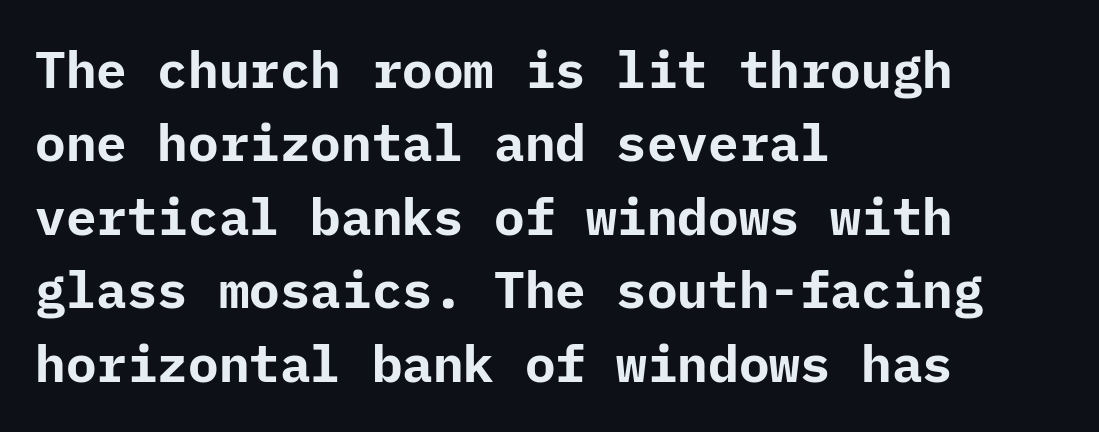
Does the copy run flush right? No — it runs flush left. Characters remain perfectly vertical along every line. Honestly, the row spacing looks completely unremarkable. No extra tracking has been applied to these lines. The glyphs in this specimen are sans serif. The sample has been set heavy, in full bold.
